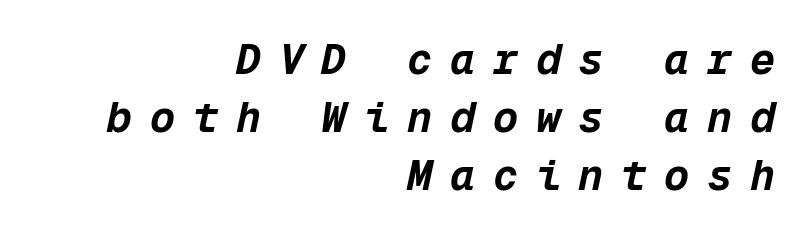
Q: Is the text bold? A: Yes.
Q: Is the text italic (slanted)? A: Yes, it leans right by about 12 degrees.
Q: Is the text underlined? A: No.
Q: How is the paragraph aligned? A: Right-aligned.
Q: Is the spacing between letters normal or unusually wide? A: Unusually wide.
Q: Is the spacing between lines tight, normal or loose? A: Normal.
Q: Width (condensed, normal, or wide)? A: Normal.
Q: Stroke contrast? A: Low.
Q: x-height? A: Medium.
Q: Monospaced? A: Yes.
